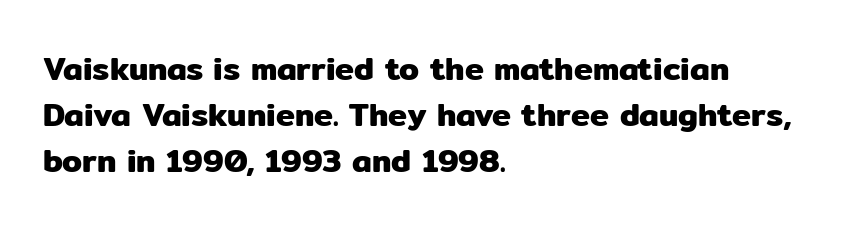
{"serif": "no", "italic": "no", "width": "normal", "stroke_contrast": "low", "x_height": "medium", "monospaced": "no", "underline": "no", "align": "left", "line_spacing": "normal", "line_spacing_ratio": 1.44, "letter_spacing": "normal", "letter_spacing_em": 0.0, "glyph_px": 32}
